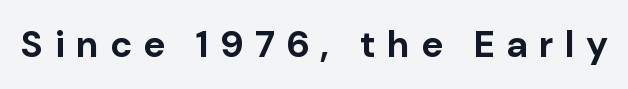
{"serif": "no", "italic": "no", "bold": "yes", "weight": "bold", "width": "normal", "stroke_contrast": "low", "x_height": "medium", "monospaced": "no", "underline": "no", "letter_spacing": "wide", "letter_spacing_em": 0.31, "glyph_px": 37}
